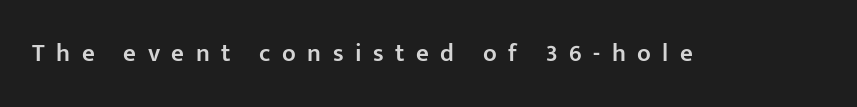
Q: Is the text bold? A: Semi-bold.
Q: Is the text italic (slanted)? A: No, it is upright.
Q: Is the text underlined? A: No.
Q: Is the spacing between letters normal or unusually wide? A: Unusually wide.
